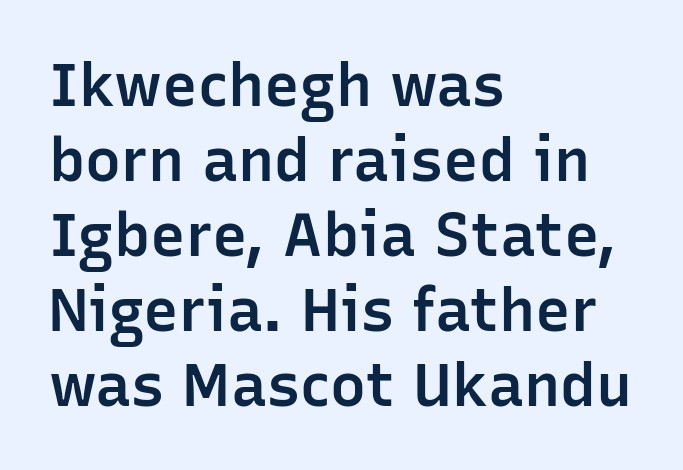
You can tell it's not italic because the verticals are truly vertical. Classification — sans serif. These lines keep a tight, regular rhythm from letter to letter. A bit beefed up — I'd call it semibold rather than bold. This sample has the flowing, uneven cadence of proportional lettering.
